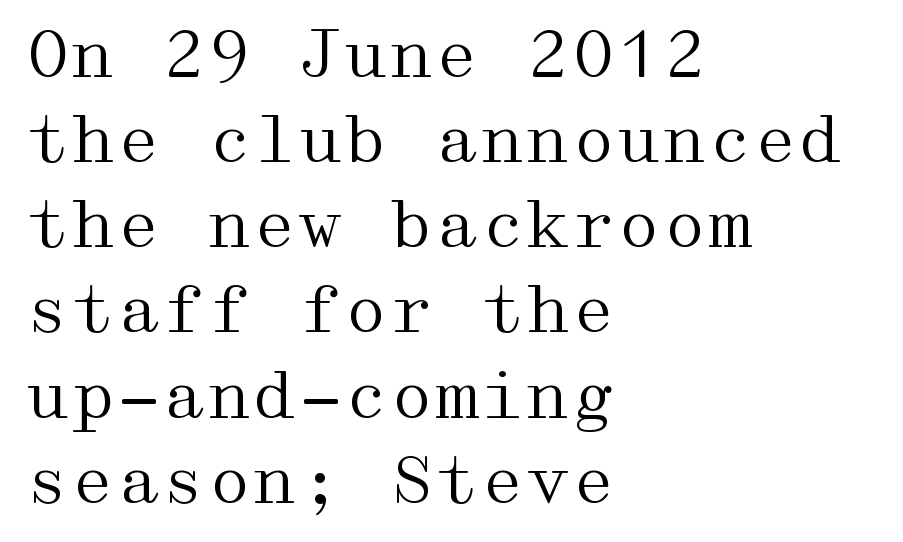
Normally led — the rows are evenly, conventionally spaced. Short and long lines alike share a common starting point at left. Each word holds together tightly as a unit, with standard inter-letter gaps. The weight tops out at a normal text grade. When letters stand straight like this, we call the style roman or upright. Are there feet on the stems? There are — it's a serif.
